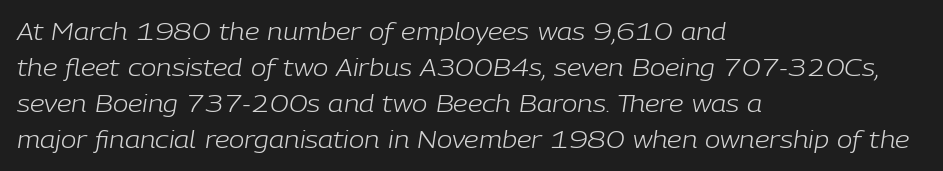
Q: Is the text bold? A: No.
Q: Is the text italic (slanted)? A: Yes, it leans right by about 9 degrees.
Q: Is the text underlined? A: No.
Q: How is the paragraph aligned? A: Left-aligned.
Q: Is the spacing between letters normal or unusually wide? A: Normal.
Q: Is the spacing between lines tight, normal or loose? A: Normal.
